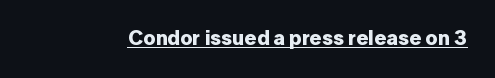
The image shows 21 px bold type, upright; set normal letter spacing, underlined.
